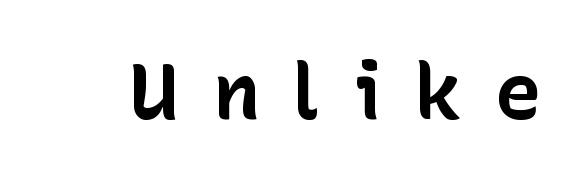
{"serif": "no", "italic": "no", "bold": "yes", "weight": "bold", "width": "normal", "stroke_contrast": "low", "x_height": "medium", "monospaced": "no", "underline": "no", "letter_spacing": "wide", "letter_spacing_em": 0.43, "glyph_px": 78}
